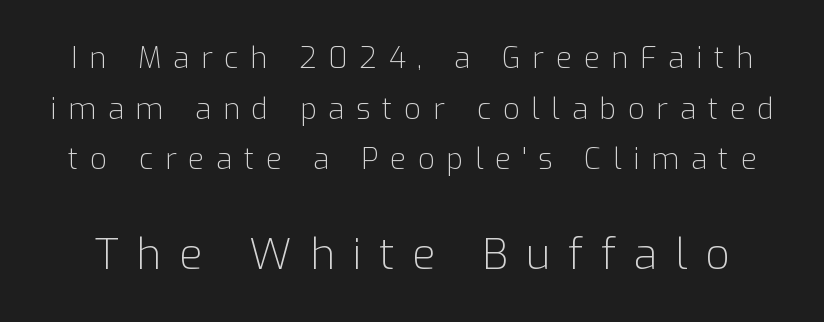
The block sitting lower on the canvas is the one with enlarged characters. Italic? Not at all — the glyphs are vertical. The letterforms stand isolated, each surrounded by extra space. Vertical stems look standard width or narrower in stroke. Each row of text sits above clean, open space. Proportional: the letters do not fall into vertical columns.
